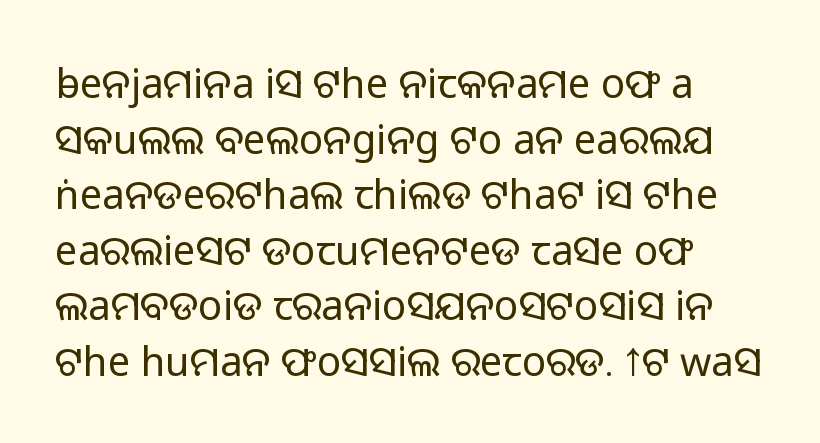
Q: Is the text bold? A: No.
Q: Is the text italic (slanted)? A: No, it is upright.
Q: Is the typeface a serif or a sans-serif typeface? A: Sans-serif.
Q: Is the text underlined? A: No.
Q: How is the paragraph aligned? A: Left-aligned.
Q: Is the spacing between letters normal or unusually wide? A: Normal.
Q: Is the spacing between lines tight, normal or loose? A: Normal.
Q: Width (condensed, normal, or wide)? A: Normal.
Q: Stroke contrast? A: Low.
Q: x-height? A: Medium.
Q: Monospaced? A: No.
